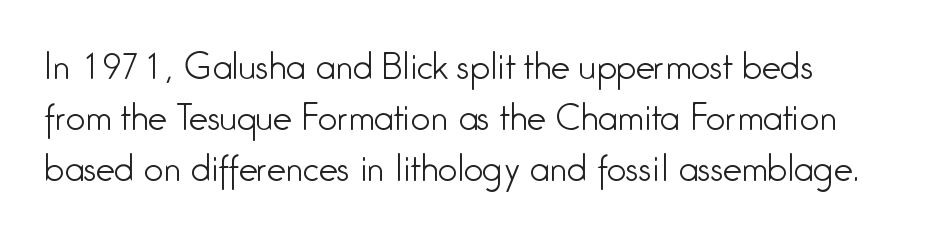
This is the regular roman posture of the typeface. Nothing sits at the stroke ends, so this counts as sans-serif. How would I describe the line gaps? Plain and ordinary. Here the designer chose a conventional face with non-uniform glyph widths.
